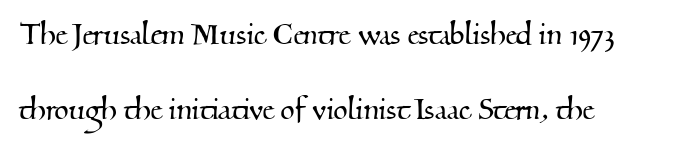
The image shows 37 px serif type; set loose line spacing (2.04x), normal letter spacing, not underlined; medium stroke contrast and a small x-height.
